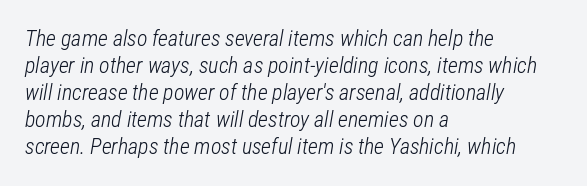
Q: Is the text bold? A: No.
Q: Is the text italic (slanted)? A: Yes, it leans right by about 12 degrees.
Q: Is the text underlined? A: No.
Q: How is the paragraph aligned? A: Left-aligned.
Q: Is the spacing between letters normal or unusually wide? A: Normal.
